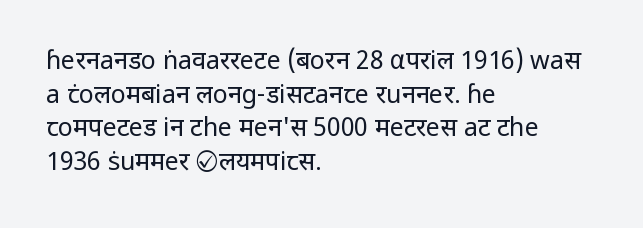
{"italic": "no", "bold": "no", "underline": "no", "align": "left", "line_spacing": "normal", "line_spacing_ratio": 1.35, "letter_spacing": "normal", "letter_spacing_em": 0.0, "glyph_px": 25}
